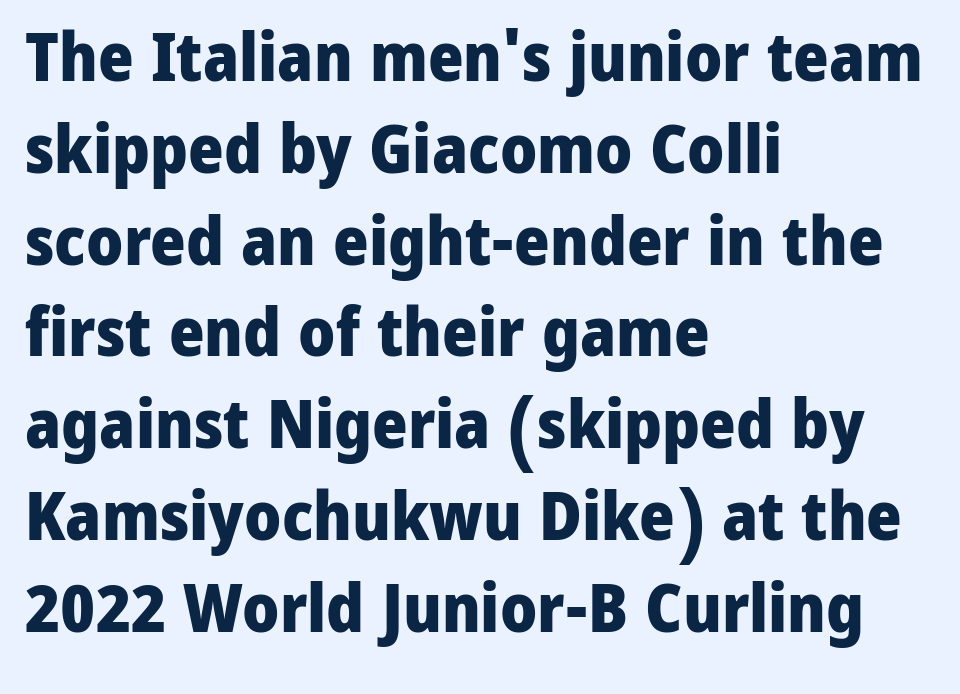
{"serif": "no", "italic": "no", "bold": "yes", "weight": "heavy", "width": "normal", "stroke_contrast": "low", "x_height": "medium", "monospaced": "no", "underline": "no", "align": "left", "line_spacing": "normal", "line_spacing_ratio": 1.35, "letter_spacing": "normal", "letter_spacing_em": 0.0, "glyph_px": 68}
